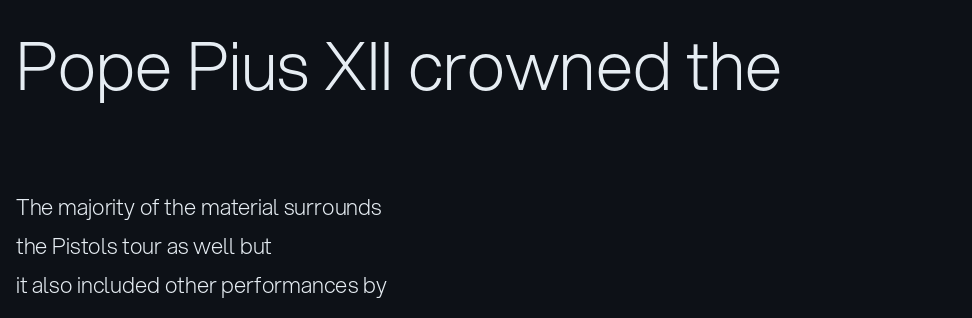
{"serif": "no", "italic": "no", "bold": "no", "weight": "light", "width": "normal", "stroke_contrast": "low", "x_height": "medium", "monospaced": "no", "underline": "no", "align": "left", "line_spacing_ratio": 1.79, "letter_spacing": "normal", "letter_spacing_em": 0.0, "larger_block": "first", "size_ratio": 3.05, "glyph_px": 67}
